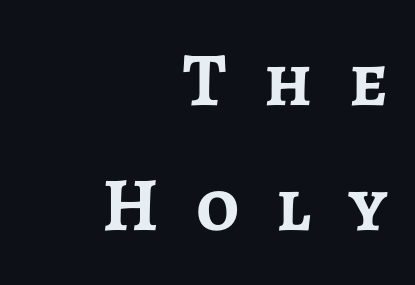
{"serif": "no", "italic": "no", "bold": "yes", "weight": "semibold", "width": "normal", "stroke_contrast": "low", "x_height": "medium", "monospaced": "no", "underline": "no", "align": "right", "line_spacing": "normal", "line_spacing_ratio": 1.65, "letter_spacing": "wide", "letter_spacing_em": 0.49, "glyph_px": 76}
